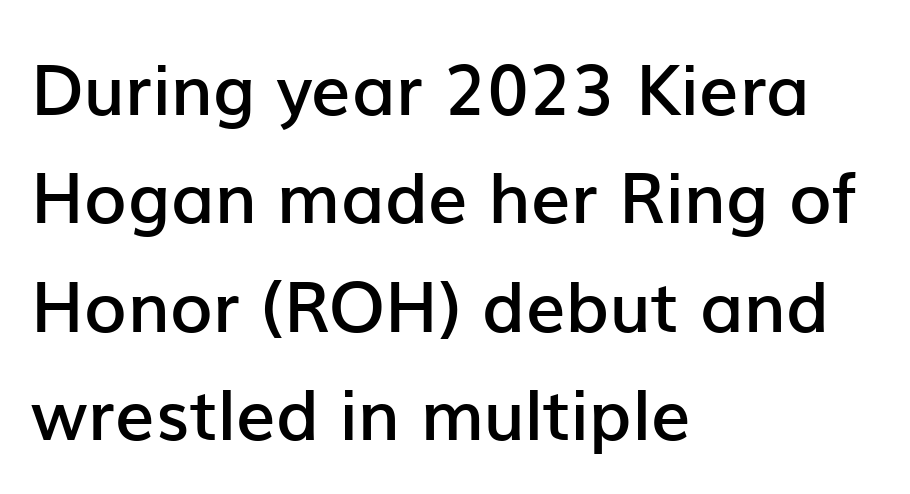
The image shows 70 px semibold sans-serif type, upright; set left-aligned, normal line spacing (1.55x), normal letter spacing, not underlined; low stroke contrast and a medium x-height.
